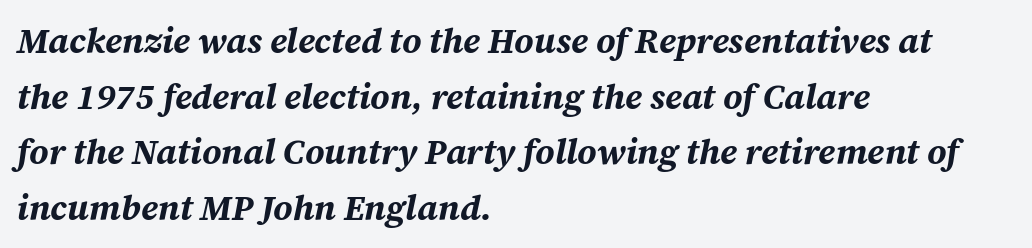
{"italic": "yes", "lean": "right", "slant_degrees": 12, "bold": "yes", "weight": "bold", "width": "normal", "stroke_contrast": "medium", "x_height": "medium", "monospaced": "no", "underline": "no", "align": "left", "line_spacing": "normal", "line_spacing_ratio": 1.59, "letter_spacing": "normal", "letter_spacing_em": 0.0, "glyph_px": 35}
